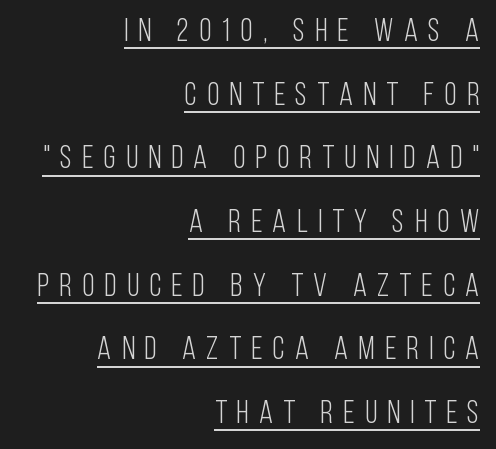
The image shows 32 px light, condensed sans-serif type, upright; set right-aligned, loose line spacing (1.99x), unusually wide letter spacing (+0.32 em), underlined; low stroke contrast and a large x-height.
